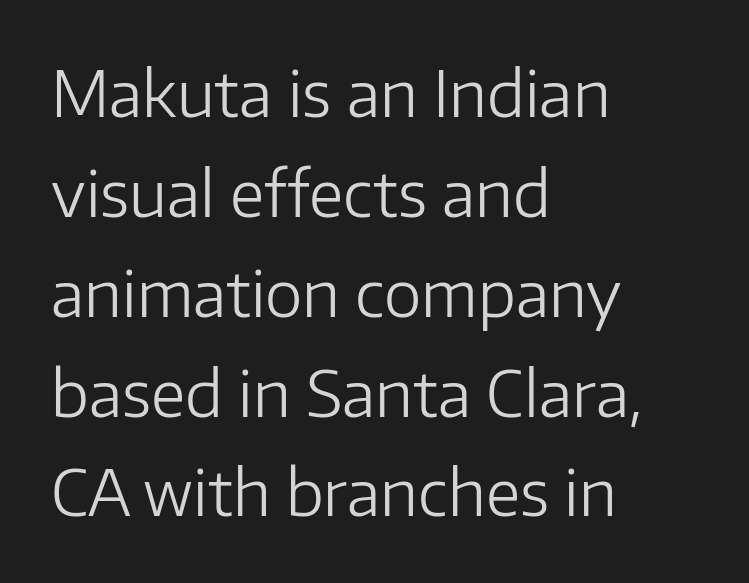
Q: Is the text bold? A: No.
Q: Is the text italic (slanted)? A: No, it is upright.
Q: Is the typeface a serif or a sans-serif typeface? A: Sans-serif.
Q: Is the text underlined? A: No.
Q: How is the paragraph aligned? A: Left-aligned.
Q: Is the spacing between letters normal or unusually wide? A: Normal.
Q: Is the spacing between lines tight, normal or loose? A: Normal.
Q: Width (condensed, normal, or wide)? A: Normal.
Q: Stroke contrast? A: Low.
Q: x-height? A: Medium.
Q: Monospaced? A: No.
